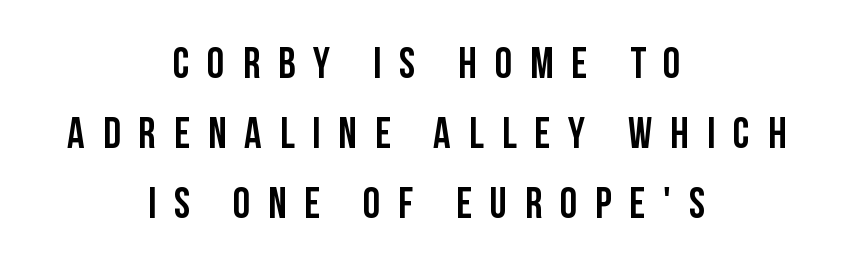
{"serif": "no", "italic": "no", "width": "condensed", "stroke_contrast": "low", "x_height": "large", "monospaced": "no", "underline": "no", "align": "center", "line_spacing": "normal", "line_spacing_ratio": 1.63, "letter_spacing": "wide", "letter_spacing_em": 0.42, "glyph_px": 43}
